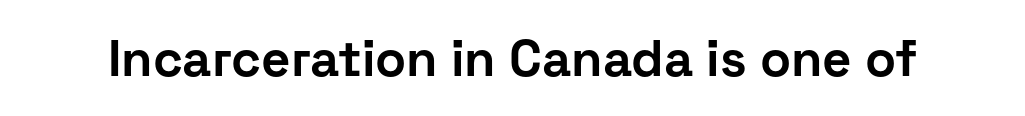
The image shows 51 px bold sans-serif type, upright; set normal letter spacing, not underlined; low stroke contrast and a medium x-height.
